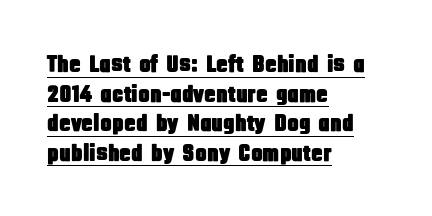
The image shows 24 px text type, upright; set left-aligned, line spacing 1.23x, normal letter spacing, underlined.
